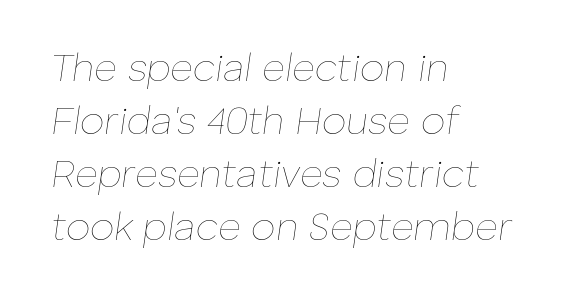
Italic: yes, the glyphs are oblique. Interline gaps are of average width in this sample. Plain, unruled lines of type. The line texture is even and compact thanks to regular tracking.
